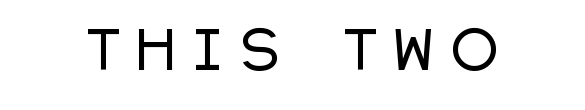
Is this a fixed-width face? No — the glyphs have proportional, varying widths. Quick note: underline off. These lines were composed using upright roman letters. To sum up the face: it is a sans, with no serifs.
